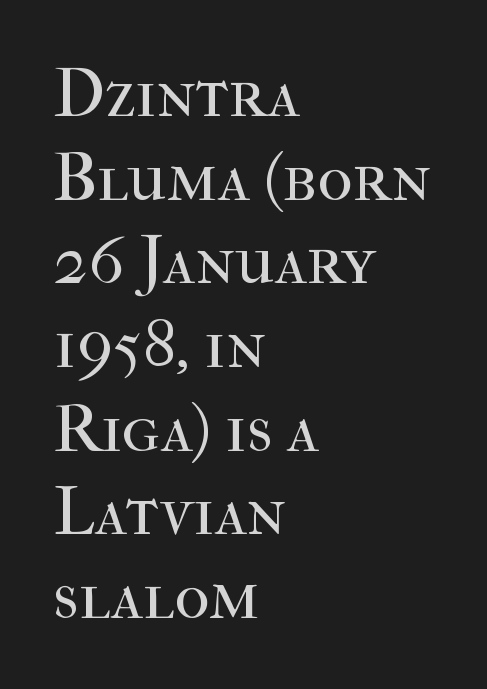
Upright lettering throughout. Weight: regular or lighter. Honestly, the letter spacing is just normal — you wouldn't notice it. This rendering features lettering with no underline.
